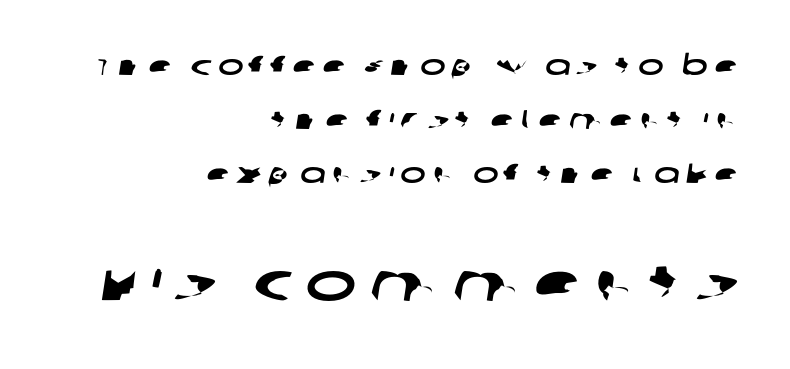
{"serif": "no", "width": "wide", "stroke_contrast": "low", "x_height": "large", "monospaced": "no", "underline": "no", "align": "right", "line_spacing": "loose", "line_spacing_ratio": 2.0, "letter_spacing": "wide", "letter_spacing_em": 0.24, "larger_block": "second", "size_ratio": 2.0, "glyph_px": 54}
